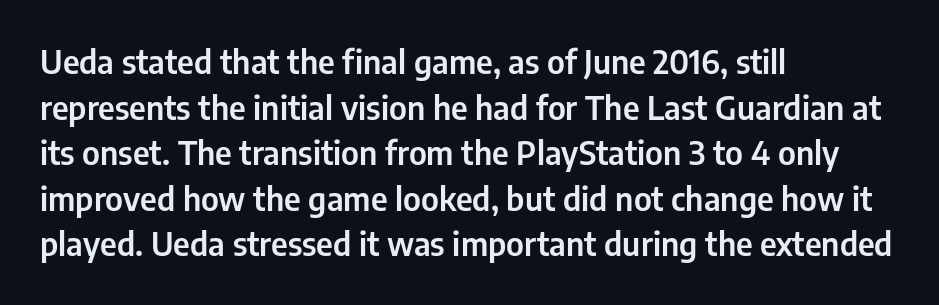
Q: Is the text italic (slanted)? A: No, it is upright.
Q: Is the typeface a serif or a sans-serif typeface? A: Sans-serif.
Q: Is the text underlined? A: No.
Q: How is the paragraph aligned? A: Left-aligned.
Q: Is the spacing between letters normal or unusually wide? A: Normal.
Q: Is the spacing between lines tight, normal or loose? A: Normal.
Q: Width (condensed, normal, or wide)? A: Condensed.
Q: Stroke contrast? A: Low.
Q: x-height? A: Medium.
Q: Monospaced? A: No.
